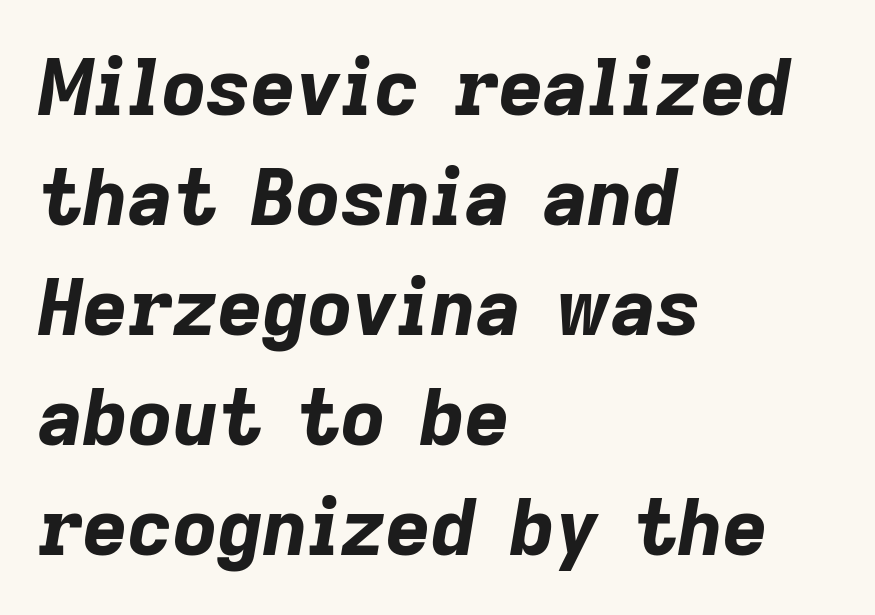
The image shows 78 px bold type, italic (leaning right); set left-aligned, normal line spacing (1.41x), normal letter spacing, not underlined; low stroke contrast and a medium x-height.
